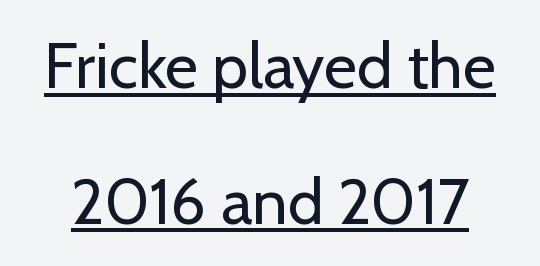
Q: Is the text bold? A: No.
Q: Is the text italic (slanted)? A: No, it is upright.
Q: Is the typeface a serif or a sans-serif typeface? A: Sans-serif.
Q: Is the text underlined? A: Yes.
Q: Is the spacing between letters normal or unusually wide? A: Normal.
Q: Is the spacing between lines tight, normal or loose? A: Loose.
Q: Width (condensed, normal, or wide)? A: Normal.
Q: Stroke contrast? A: Low.
Q: x-height? A: Medium.
Q: Monospaced? A: No.
